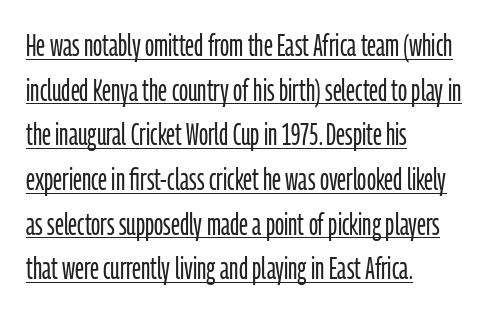
Ordinary non-slanted type is in use. Each line starts at the same left margin while the right side varies. Looks like someone drew a line under every word here. The horizontal fit of the characters is conventional and even.
